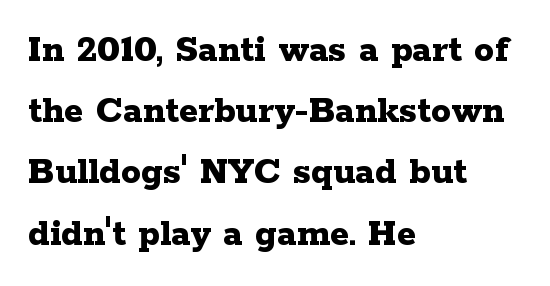
Typesetter's note: full bold, strokes at maximum text heaviness. Letter spacing: default. A roman cut, with each character standing at attention. Regarding serifs, this sample has them.
